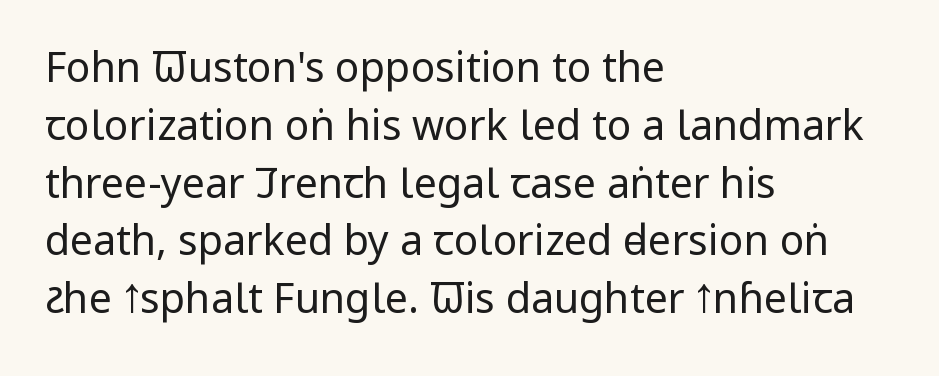
In terms of posture, this sample is upright. The strip under each line holds only bare page. Caption: multi-line text, flush left, ragged right. These lines sit exactly where default settings would place them.
